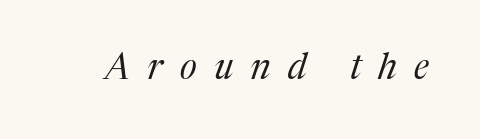
This sample has the flowing, uneven cadence of proportional lettering. Beneath every word, the page is bare. Spacing between characters has been opened up far beyond the box default. The strokes are not fattened; the text isn't bold. The font family rendered here belongs to the serif group.
